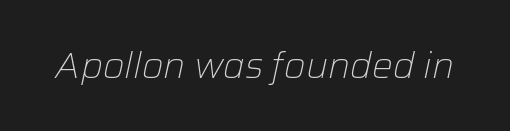
The image shows 37 px light type, italic (leaning right); set normal letter spacing, not underlined; low stroke contrast and a medium x-height.
